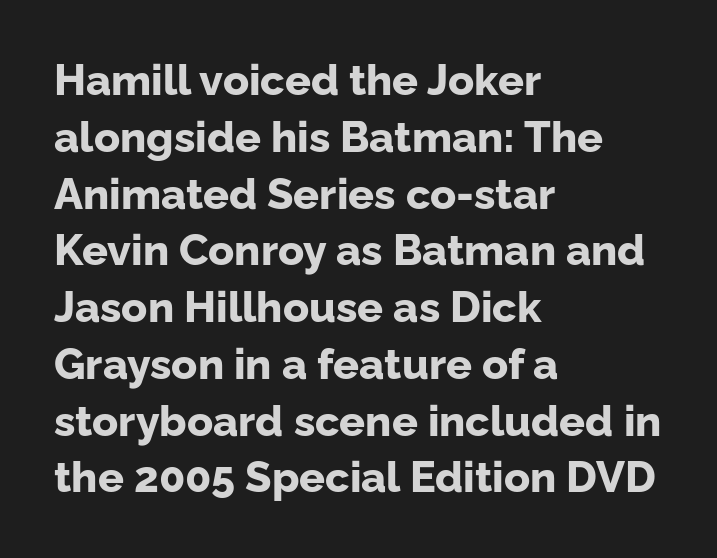
The image shows 43 px bold sans-serif type, upright; set left-aligned, normal line spacing (1.32x), normal letter spacing, not underlined; low stroke contrast and a medium x-height.
